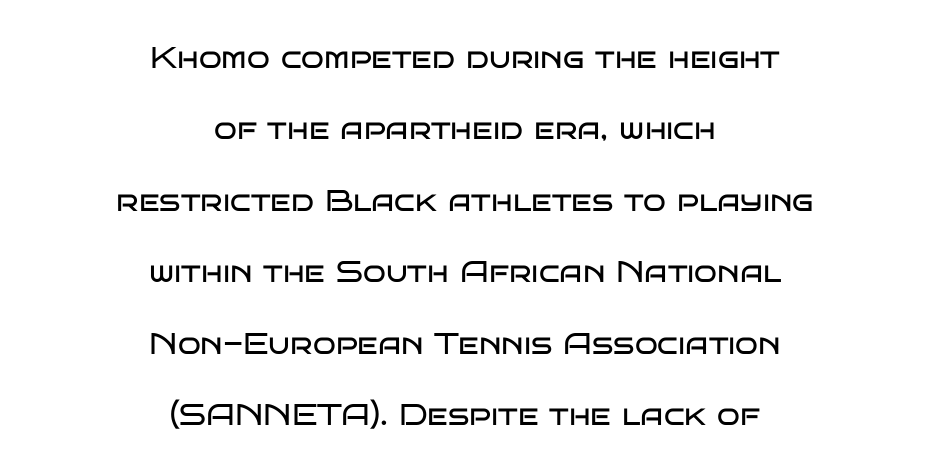
Is the type heavy? It reads as light-to-regular instead. Glance below the letters and you will spot only blank space. Glyph-to-glyph distance matches everyday printed text. Here the designer chose a conventional face with non-uniform glyph widths. Each new line begins a long way beneath the previous one.
